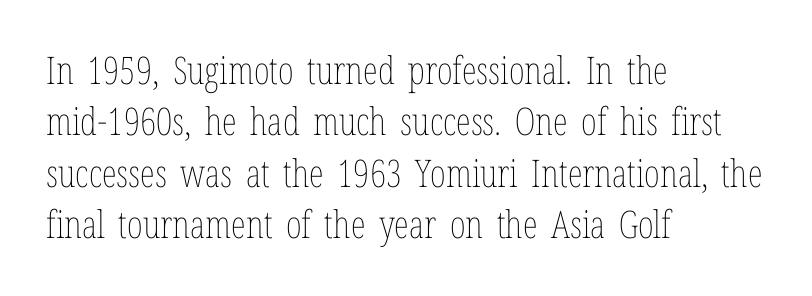
{"italic": "no", "bold": "no", "weight": "thin", "width": "condensed", "stroke_contrast": "low", "x_height": "medium", "monospaced": "no", "underline": "no", "align": "left", "line_spacing": "normal", "line_spacing_ratio": 1.35, "letter_spacing": "normal", "letter_spacing_em": 0.0, "glyph_px": 38}
